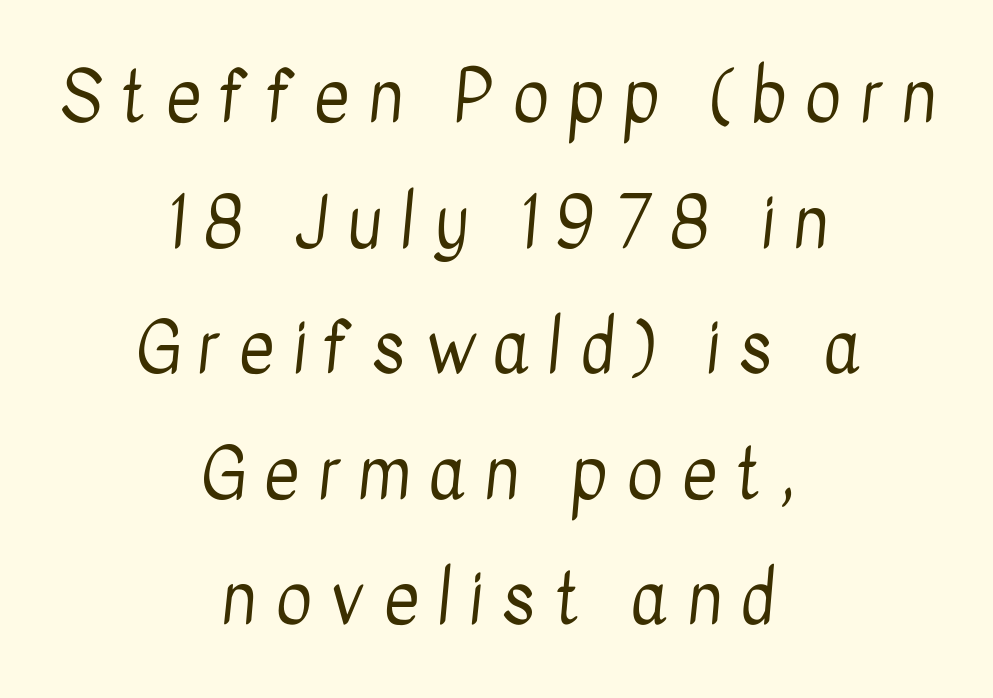
{"serif": "no", "bold": "no", "weight": "regular", "width": "condensed", "stroke_contrast": "low", "x_height": "medium", "monospaced": "no", "underline": "no", "align": "center", "line_spacing_ratio": 1.82, "letter_spacing": "wide", "letter_spacing_em": 0.27, "glyph_px": 69}
